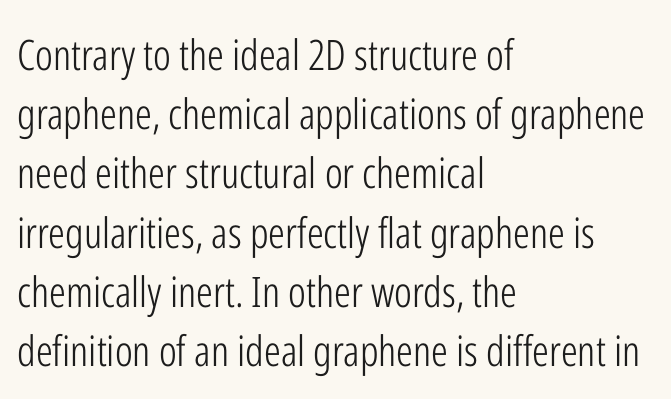
The image shows 42 px light, condensed sans-serif type, upright; set left-aligned, normal line spacing (1.41x), normal letter spacing, not underlined; low stroke contrast and a medium x-height.
